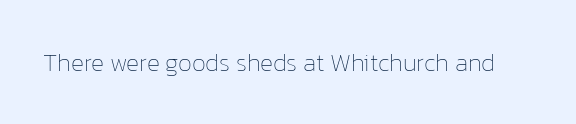
The image shows 25 px text type, upright; set normal letter spacing, not underlined.
